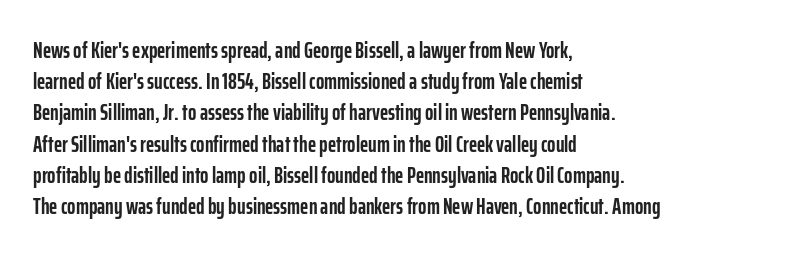
{"italic": "no", "bold": "yes", "underline": "no", "align": "left", "line_spacing": "normal", "line_spacing_ratio": 1.42, "letter_spacing": "normal", "letter_spacing_em": 0.0, "glyph_px": 22}
